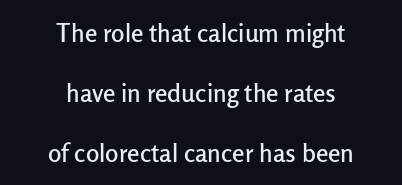
The image shows 25 px text type, upright; set centered, loose line spacing (2.4x), normal letter spacing, not underlined.
